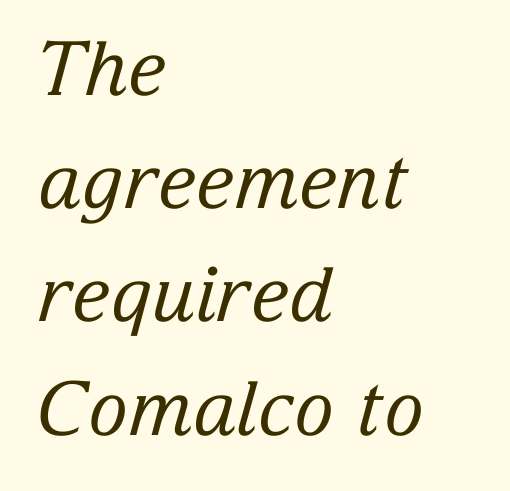
Q: Is the text bold? A: No.
Q: Is the text italic (slanted)? A: Yes, it leans right by about 15 degrees.
Q: Is the typeface a serif or a sans-serif typeface? A: Serif.
Q: Is the text underlined? A: No.
Q: How is the paragraph aligned? A: Left-aligned.
Q: Is the spacing between letters normal or unusually wide? A: Normal.
Q: Is the spacing between lines tight, normal or loose? A: Normal.
Q: Width (condensed, normal, or wide)? A: Normal.
Q: Stroke contrast? A: Low.
Q: x-height? A: Medium.
Q: Monospaced? A: No.
